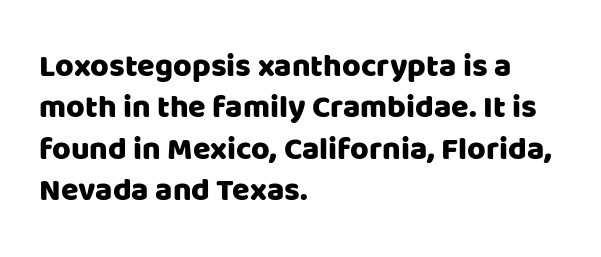
{"serif": "no", "italic": "no", "width": "normal", "stroke_contrast": "low", "x_height": "large", "monospaced": "no", "underline": "no", "align": "left", "line_spacing": "normal", "line_spacing_ratio": 1.29, "letter_spacing": "normal", "letter_spacing_em": 0.0, "glyph_px": 32}
